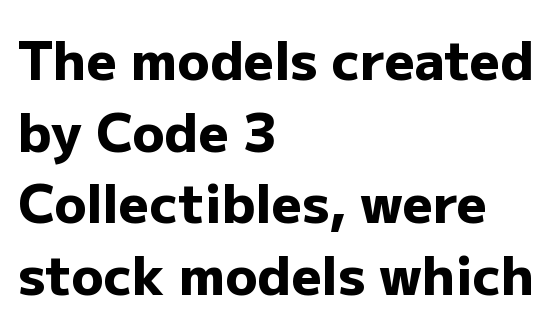
{"serif": "no", "italic": "no", "bold": "yes", "weight": "heavy", "width": "normal", "stroke_contrast": "low", "x_height": "medium", "monospaced": "no", "underline": "no", "align": "left", "line_spacing": "normal", "line_spacing_ratio": 1.35, "letter_spacing": "normal", "letter_spacing_em": 0.0, "glyph_px": 53}
